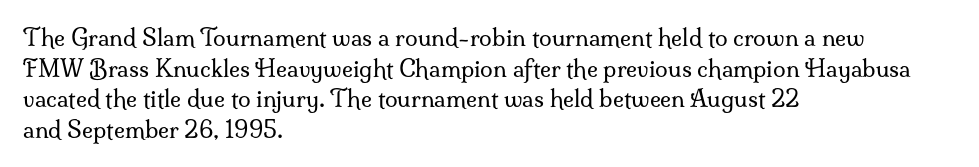
Vertical spacing — default. The text block is weighted toward the left margin, trailing off unevenly rightward. The baseline area is clear. These lines keep a tight, regular rhythm from letter to letter. No extra ink here — the face is not bold.
